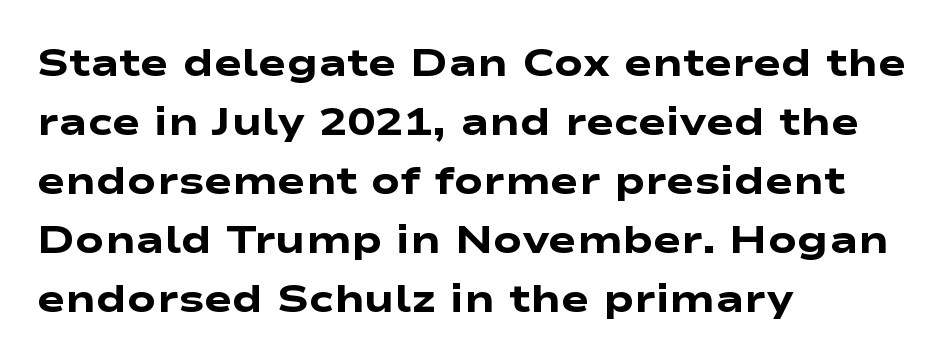
Q: Is the text bold? A: Yes.
Q: Is the typeface a serif or a sans-serif typeface? A: Sans-serif.
Q: Is the text underlined? A: No.
Q: How is the paragraph aligned? A: Left-aligned.
Q: Is the spacing between letters normal or unusually wide? A: Normal.
Q: Is the spacing between lines tight, normal or loose? A: Normal.
Q: Width (condensed, normal, or wide)? A: Wide.
Q: Stroke contrast? A: Low.
Q: x-height? A: Medium.
Q: Monospaced? A: No.
